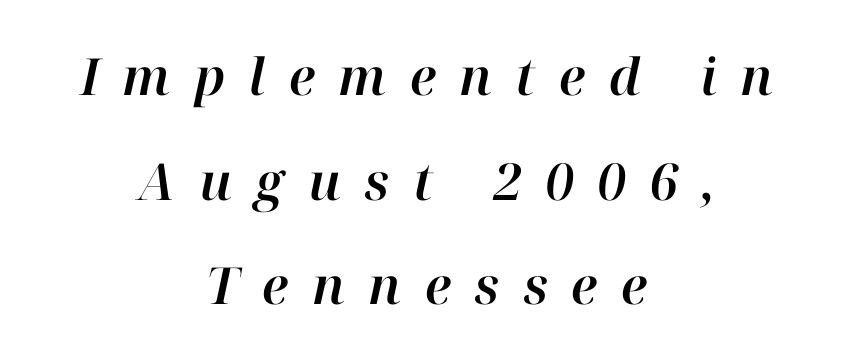
Teacher's note: observe the equal gaps on both sides — that is centered alignment. This rendering features lettering with no underline. There is plenty of visible air inserted between adjacent glyphs. The passage shown is typed in a proportional face where columns would drift. Characters are canted at an angle relative to the baseline's perpendicular.
